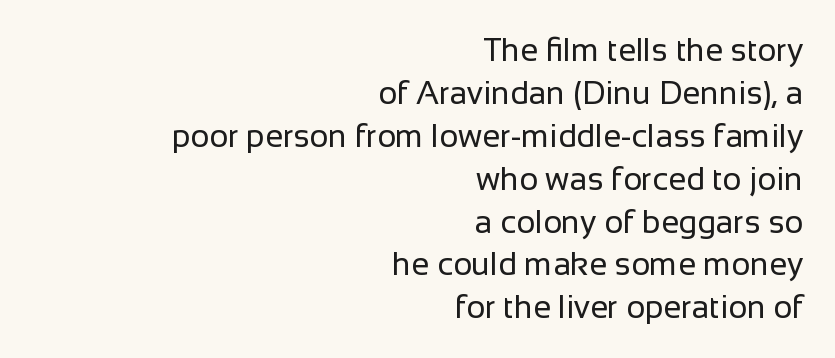
The image shows 32 px regular-weight sans-serif type, upright; set right-aligned, normal line spacing (1.34x), normal letter spacing, not underlined; low stroke contrast and a medium x-height.
